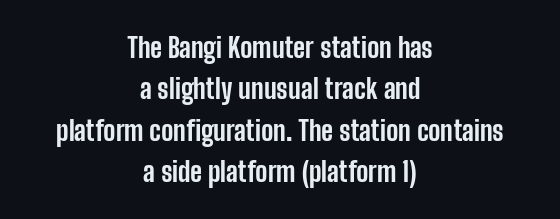
Q: Is the text bold? A: Yes.
Q: Is the text italic (slanted)? A: No, it is upright.
Q: Is the text underlined? A: No.
Q: How is the paragraph aligned? A: Centered.
Q: Is the spacing between letters normal or unusually wide? A: Normal.
Q: Is the spacing between lines tight, normal or loose? A: Normal.
